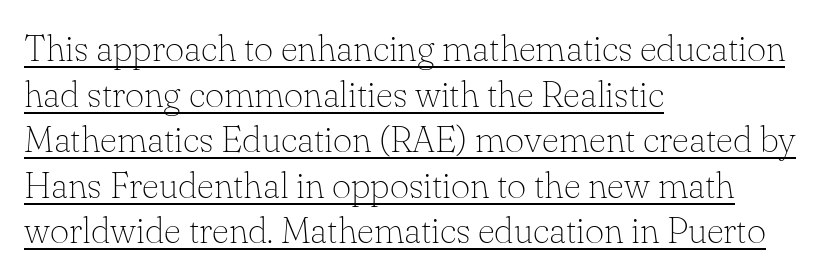
The image shows 37 px thin serif type, upright; set left-aligned, line spacing 1.23x, normal letter spacing, underlined; low stroke contrast and a small x-height.
